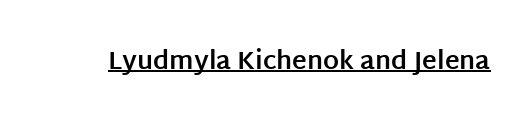
The image shows 25 px bold type, upright; set normal letter spacing, underlined.
